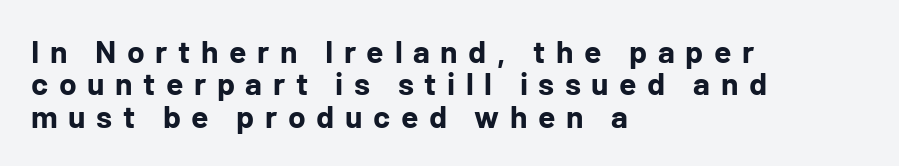
The image shows 32 px bold sans-serif type, upright; set left-aligned, tight line spacing (1.01x), unusually wide letter spacing (+0.33 em), not underlined; low stroke contrast and a medium x-height.
